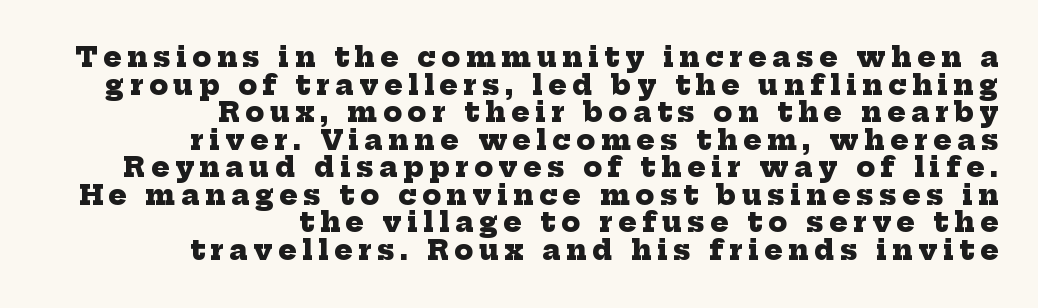
Q: Is the text bold? A: Yes.
Q: Is the text underlined? A: No.
Q: How is the paragraph aligned? A: Right-aligned.
Q: Is the spacing between letters normal or unusually wide? A: Unusually wide.
Q: Is the spacing between lines tight, normal or loose? A: Tight.
